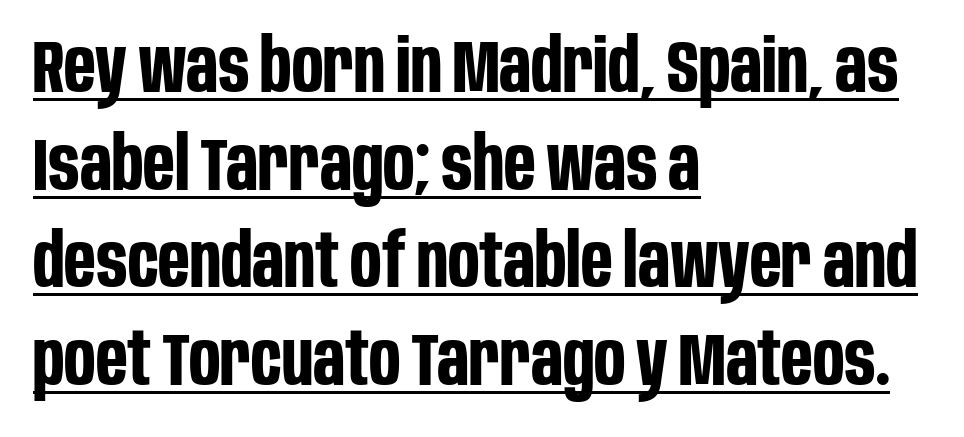
Look at the stroke-to-counter ratio: heavy, a bold. A roman cut, with each character standing at attention. Type style note: lacks serifs. These lines keep a tight, regular rhythm from letter to letter.
